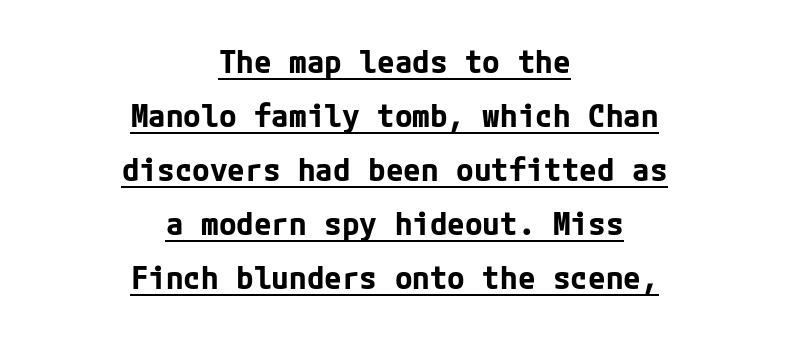
The image shows 32 px bold sans-serif type, upright; set centered, normal line spacing (1.69x), normal letter spacing, underlined; low stroke contrast and a medium x-height.
